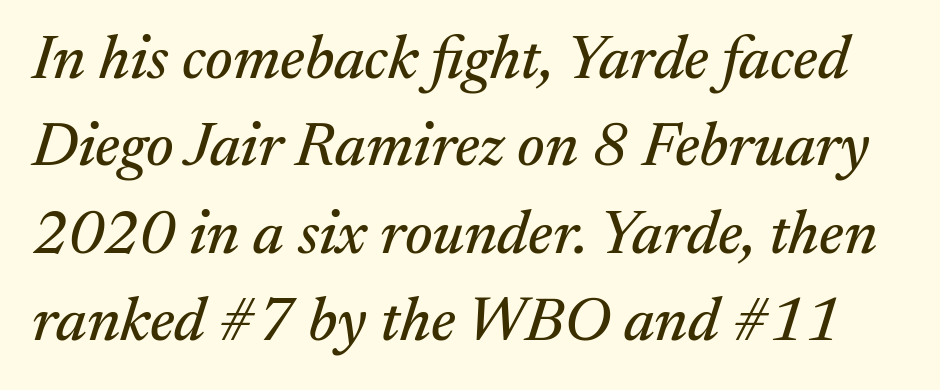
The image shows 62 px serif type, italic (leaning right); set normal line spacing (1.41x), normal letter spacing, not underlined; medium stroke contrast and a medium x-height.
